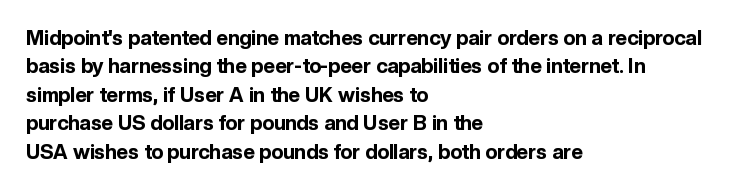
Has an underline been added? It has not. Here the glyphs are tracked normally, forming tight word shapes. Compared with typical paragraphs, the rows here are spaced about the same. The characters look thick and weighty, a clear bold.
